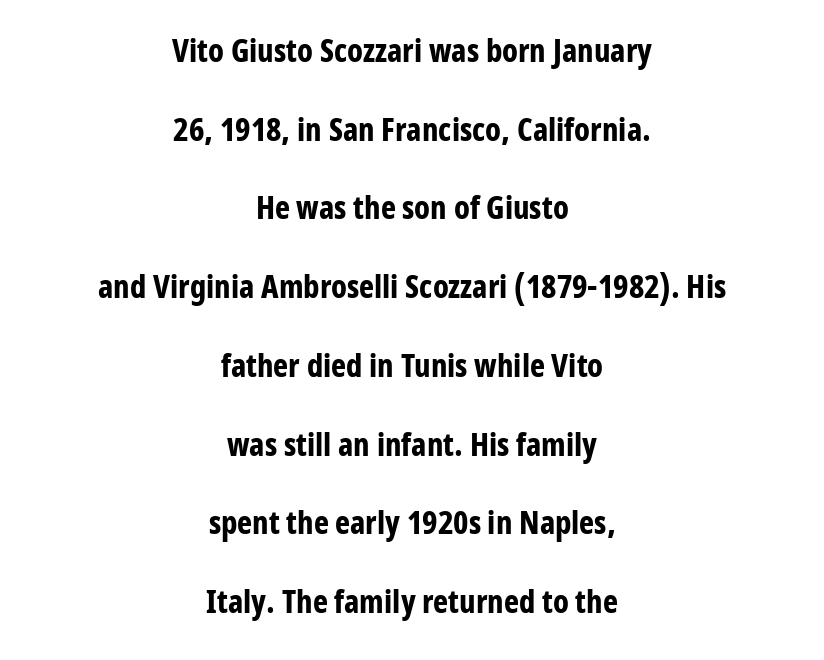
Typesetter's note: full bold, strokes at maximum text heaviness. The space directly below the letters is spotless. Letterform terminals end flat and unadorned throughout the passage. Interline gaps are noticeably wide in this sample. Leftover space on each line is divided equally before and after the words.
